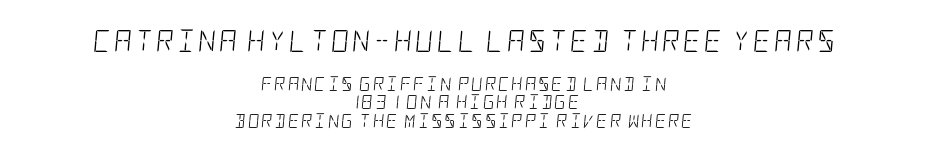
Quick note: italic. Vertical spacing — default. Caption: face not bold, strokes unweighted. No word sits above an underline. Size hierarchy here favors the leading block over the trailing one. Visually the block forms a symmetrical silhouette, jagged on both flanks.
